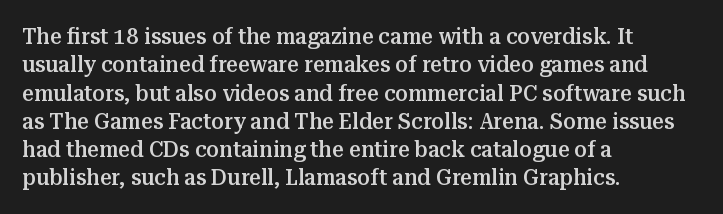
The image shows 23 px text type, upright; set left-aligned, line spacing 1.23x, normal letter spacing, not underlined.
